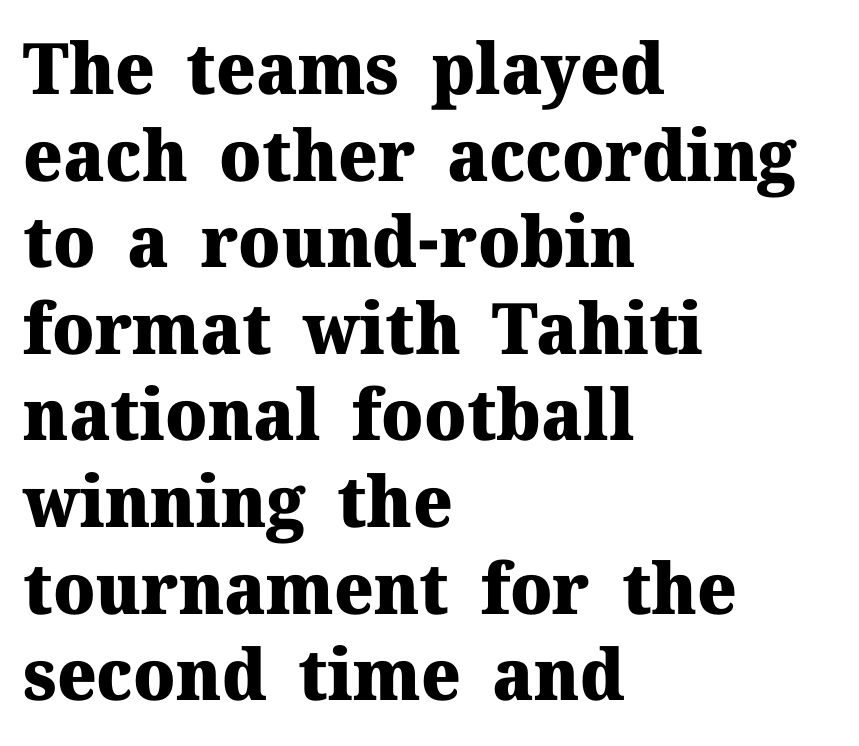
{"serif": "yes", "italic": "no", "bold": "yes", "weight": "heavy", "width": "normal", "stroke_contrast": "medium", "x_height": "medium", "monospaced": "no", "underline": "no", "align": "left", "line_spacing_ratio": 1.22, "letter_spacing": "normal", "letter_spacing_em": 0.0, "glyph_px": 71}
